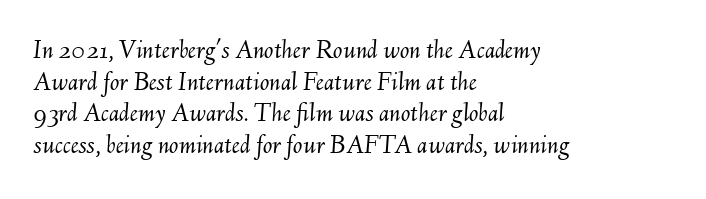
{"italic": "yes", "lean": "right", "slant_degrees": 6, "bold": "no", "weight": "light", "width": "normal", "stroke_contrast": "medium", "x_height": "small", "monospaced": "no", "underline": "no", "align": "left", "line_spacing": "tight", "line_spacing_ratio": 1.13, "letter_spacing": "normal", "letter_spacing_em": 0.0, "glyph_px": 28}
